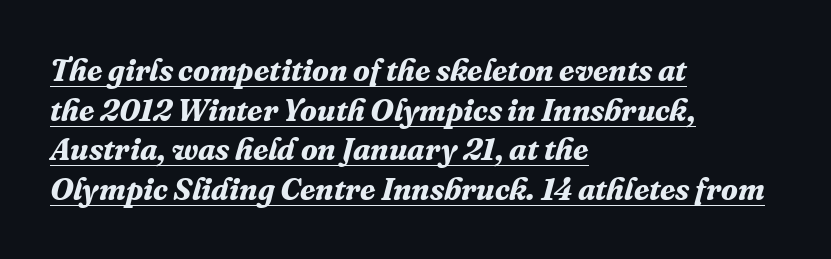
Q: Is the text bold? A: Yes.
Q: Is the text italic (slanted)? A: Yes, it leans right by about 16 degrees.
Q: Is the typeface a serif or a sans-serif typeface? A: Serif.
Q: Is the text underlined? A: Yes.
Q: How is the paragraph aligned? A: Left-aligned.
Q: Is the spacing between letters normal or unusually wide? A: Normal.
Q: Is the spacing between lines tight, normal or loose? A: Normal.
Q: Width (condensed, normal, or wide)? A: Normal.
Q: Stroke contrast? A: Medium.
Q: x-height? A: Medium.
Q: Monospaced? A: No.
